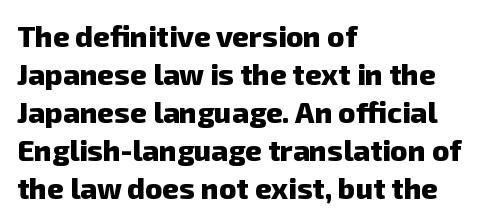
Q: Is the text bold? A: Yes.
Q: Is the typeface a serif or a sans-serif typeface? A: Sans-serif.
Q: Is the text underlined? A: No.
Q: How is the paragraph aligned? A: Left-aligned.
Q: Is the spacing between letters normal or unusually wide? A: Normal.
Q: Is the spacing between lines tight, normal or loose? A: Normal.
Q: Width (condensed, normal, or wide)? A: Normal.
Q: Stroke contrast? A: Low.
Q: x-height? A: Medium.
Q: Monospaced? A: No.
